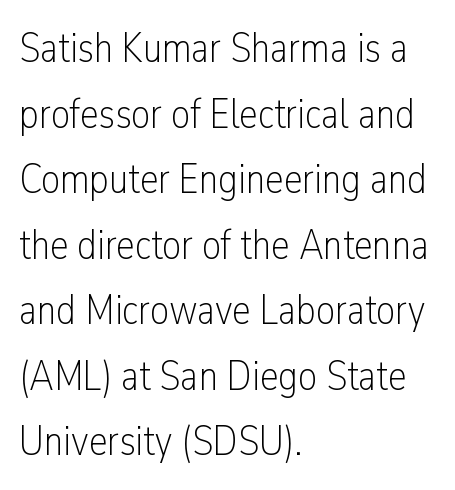
Q: Is the text bold? A: No.
Q: Is the text italic (slanted)? A: No, it is upright.
Q: Is the typeface a serif or a sans-serif typeface? A: Sans-serif.
Q: Is the text underlined? A: No.
Q: How is the paragraph aligned? A: Left-aligned.
Q: Is the spacing between letters normal or unusually wide? A: Normal.
Q: Is the spacing between lines tight, normal or loose? A: Normal.
Q: Width (condensed, normal, or wide)? A: Condensed.
Q: Stroke contrast? A: Low.
Q: x-height? A: Medium.
Q: Monospaced? A: No.
